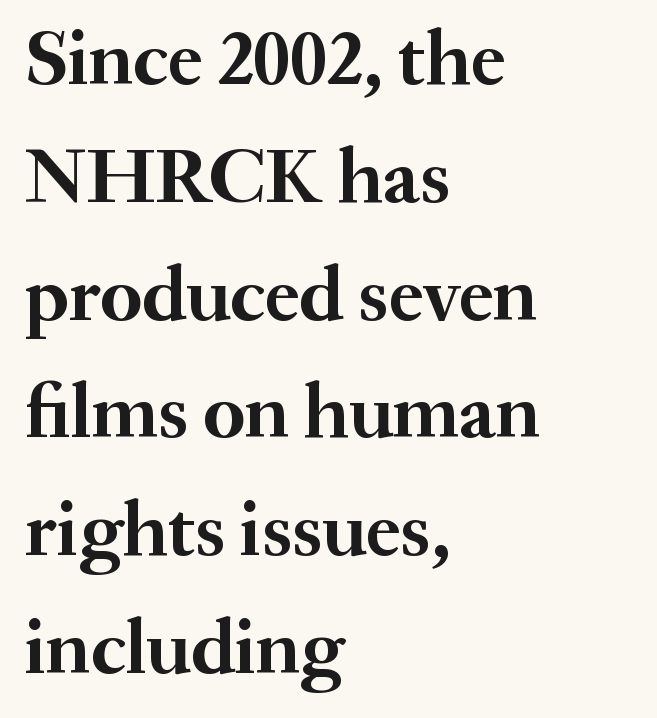
{"serif": "yes", "italic": "no", "bold": "yes", "weight": "semibold", "width": "normal", "stroke_contrast": "medium", "x_height": "small", "monospaced": "no", "underline": "no", "align": "left", "line_spacing": "normal", "line_spacing_ratio": 1.51, "letter_spacing": "normal", "letter_spacing_em": 0.0, "glyph_px": 78}
